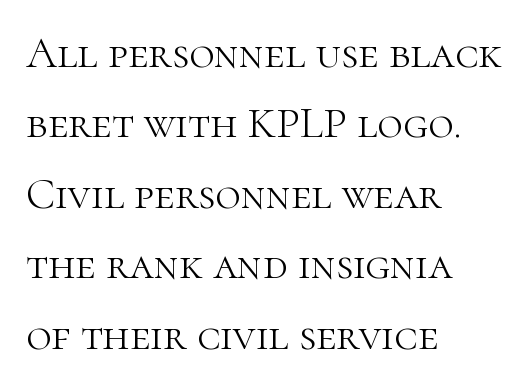
{"serif": "yes", "italic": "no", "bold": "no", "weight": "light", "width": "normal", "stroke_contrast": "high", "x_height": "medium", "monospaced": "no", "underline": "no", "align": "left", "line_spacing": "normal", "line_spacing_ratio": 1.6, "letter_spacing": "normal", "letter_spacing_em": 0.0, "glyph_px": 44}
